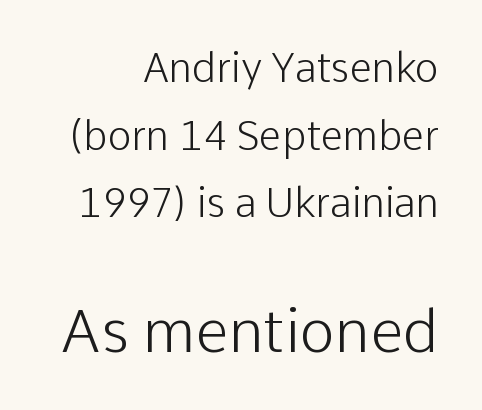
{"serif": "no", "italic": "no", "bold": "no", "weight": "light", "width": "normal", "stroke_contrast": "low", "x_height": "medium", "monospaced": "no", "underline": "no", "align": "right", "line_spacing": "normal", "line_spacing_ratio": 1.69, "letter_spacing": "normal", "letter_spacing_em": 0.0, "larger_block": "second", "size_ratio": 1.5, "glyph_px": 60}
